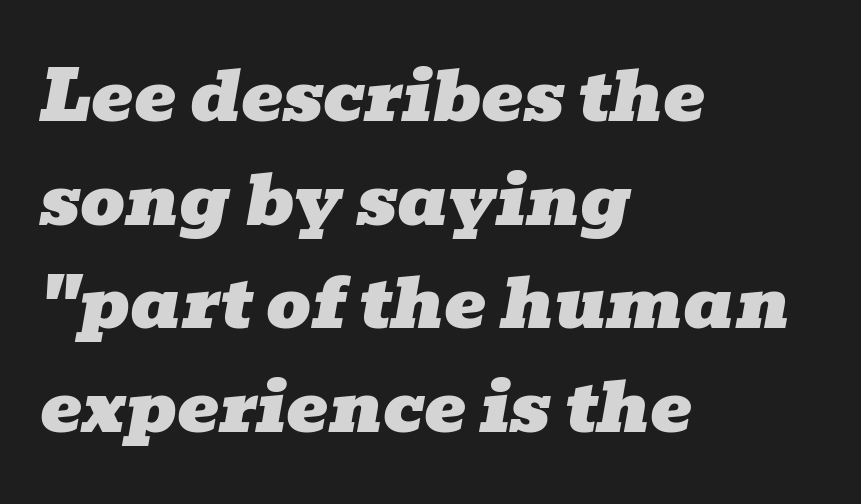
The image shows 70 px wide serif type, italic (leaning right); set left-aligned, normal line spacing (1.48x), normal letter spacing, not underlined; low stroke contrast and a medium x-height.
